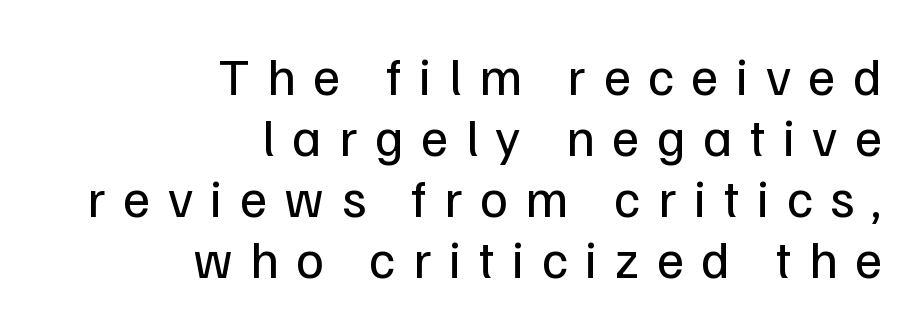
Stroke thickness stays within the range of a standard reading face or lighter. Posture: upright roman. Horizontal bands of white between lines are thin slivers. You could not count columns in this text — the font is proportionally spaced.
